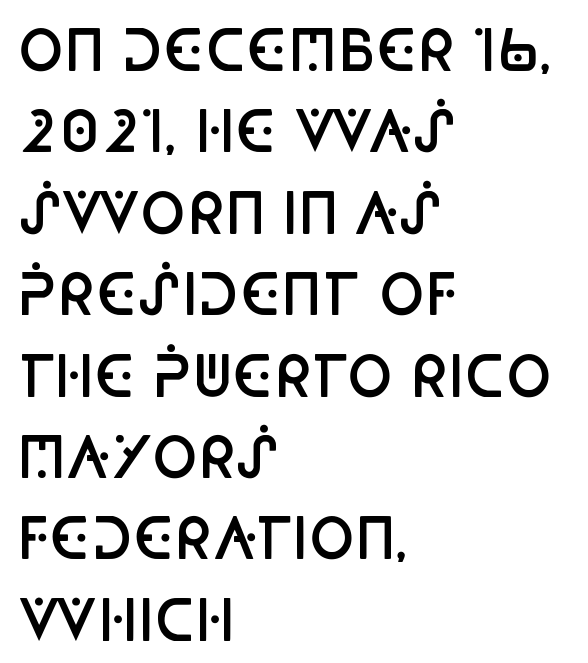
The image shows 55 px semibold, condensed sans-serif type, upright; set left-aligned, normal line spacing (1.48x), normal letter spacing, not underlined; low stroke contrast and a large x-height.
